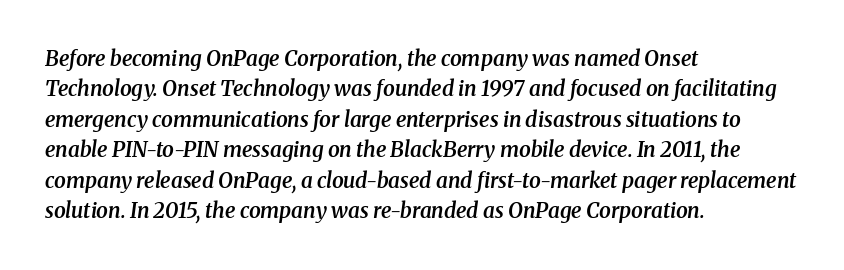
Here the glyphs are tracked normally, forming tight word shapes. Students, this is semibold: more ink than regular, less than bold. When letters slant like this, we call the style italic. Anything drawn beneath the words? Only blank space.
